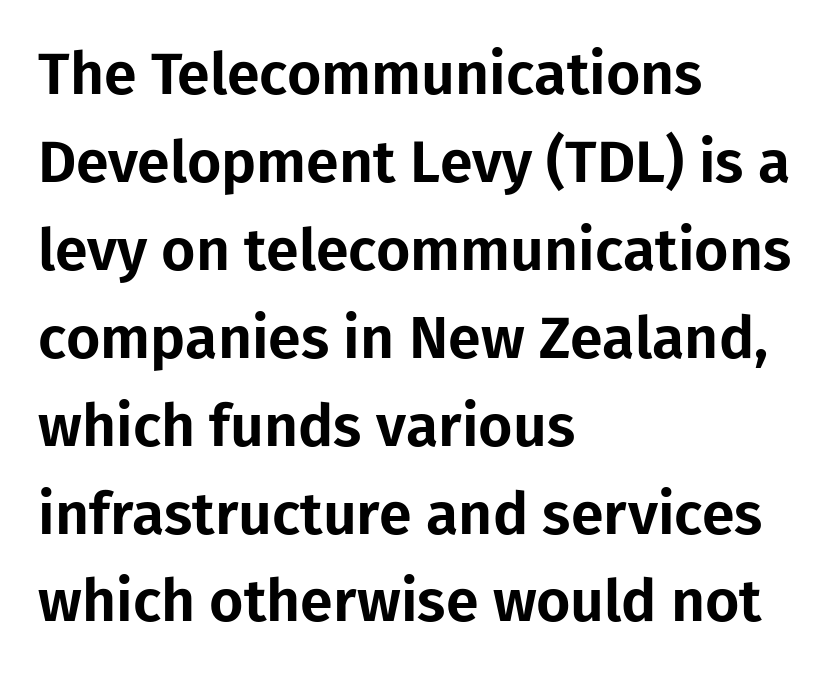
{"serif": "no", "italic": "no", "width": "normal", "stroke_contrast": "low", "x_height": "medium", "monospaced": "no", "underline": "no", "align": "left", "line_spacing": "normal", "line_spacing_ratio": 1.49, "letter_spacing": "normal", "letter_spacing_em": 0.0, "glyph_px": 59}
